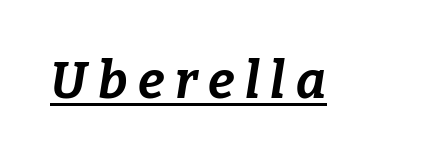
Q: Is the text bold? A: Yes.
Q: Is the text italic (slanted)? A: Yes, it leans right by about 9 degrees.
Q: Is the text underlined? A: Yes.
Q: Is the spacing between letters normal or unusually wide? A: Unusually wide.
Q: Width (condensed, normal, or wide)? A: Normal.
Q: Stroke contrast? A: Low.
Q: x-height? A: Medium.
Q: Monospaced? A: No.
